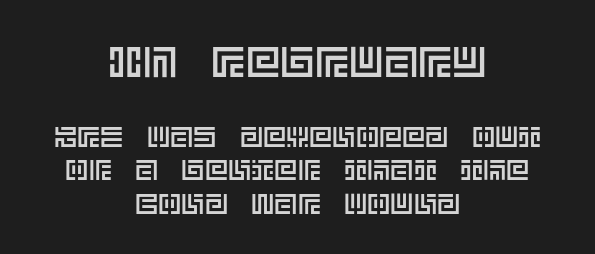
In terms of letterspacing, this is plain default setting. The type sits square on the baseline with zero lean. The emphasis by scale lands on block number one, above. Any mark beneath the type? The region is blank. Caption: multi-line text, centered on the measure. Is there much room between lines? No — they nearly touch.
